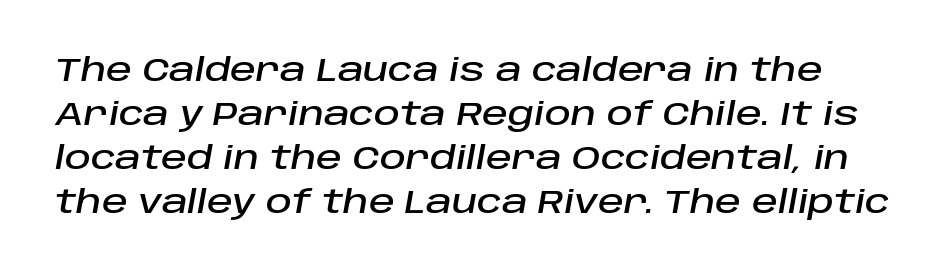
Q: Is the text italic (slanted)? A: Yes, it leans right by about 10 degrees.
Q: Is the text underlined? A: No.
Q: Is the spacing between letters normal or unusually wide? A: Normal.
Q: Is the spacing between lines tight, normal or loose? A: Normal.
Q: Width (condensed, normal, or wide)? A: Normal.
Q: Stroke contrast? A: Low.
Q: x-height? A: Large.
Q: Monospaced? A: No.
